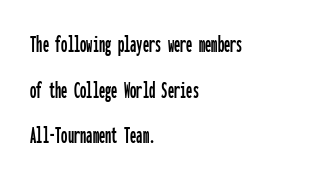
{"italic": "no", "underline": "no", "align": "left", "line_spacing_ratio": 1.83, "letter_spacing": "normal", "letter_spacing_em": 0.0, "glyph_px": 25}
